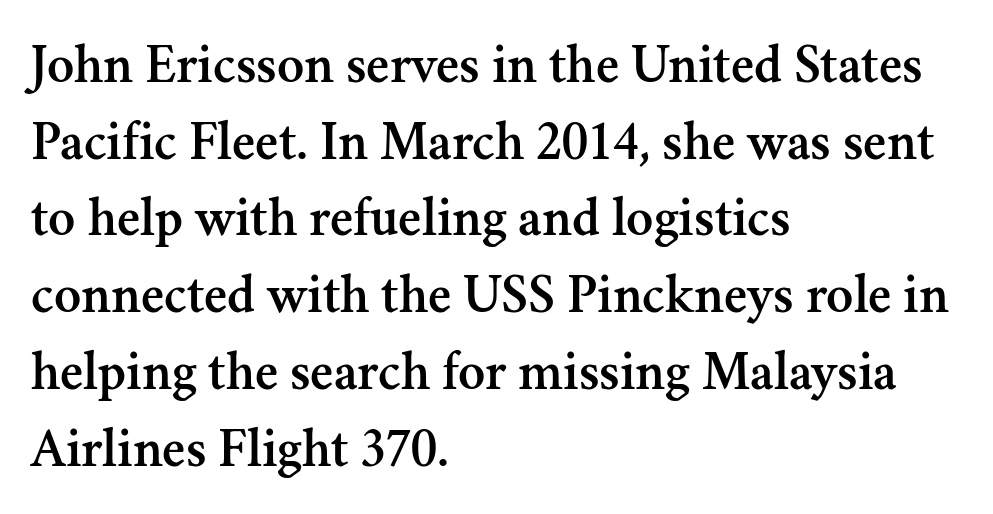
{"serif": "yes", "italic": "no", "width": "normal", "stroke_contrast": "medium", "x_height": "small", "monospaced": "no", "underline": "no", "align": "left", "line_spacing": "normal", "line_spacing_ratio": 1.37, "letter_spacing": "normal", "letter_spacing_em": 0.0, "glyph_px": 56}
